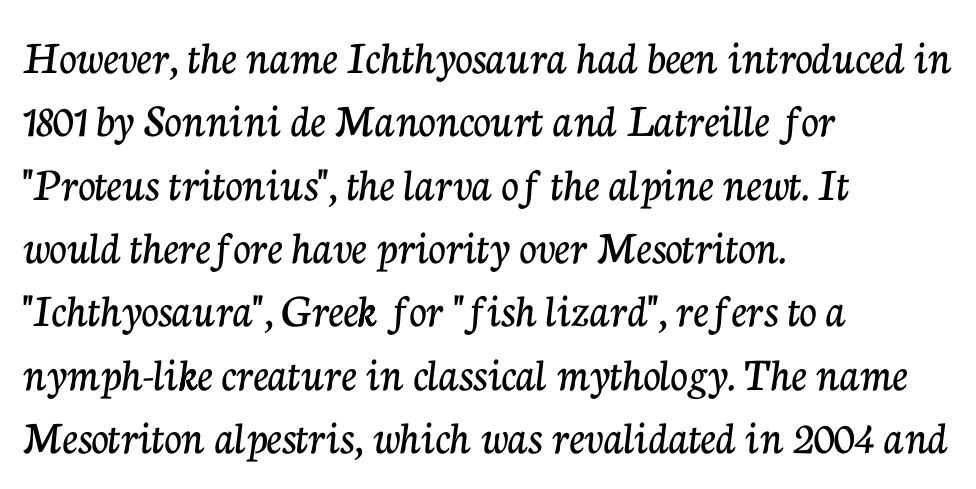
{"serif": "yes", "width": "normal", "stroke_contrast": "low", "x_height": "medium", "monospaced": "no", "underline": "no", "align": "left", "line_spacing": "normal", "line_spacing_ratio": 1.32, "letter_spacing": "normal", "letter_spacing_em": 0.0, "glyph_px": 48}
